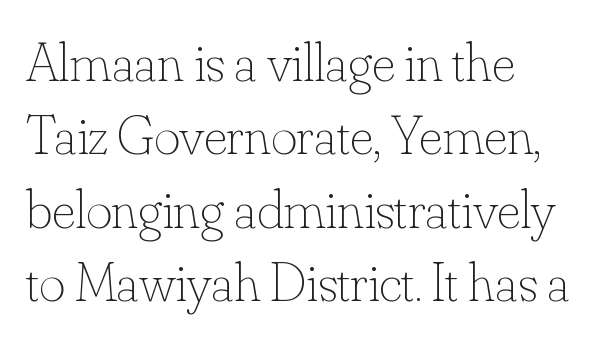
Q: Is the text bold? A: No.
Q: Is the text italic (slanted)? A: No, it is upright.
Q: Is the text underlined? A: No.
Q: How is the paragraph aligned? A: Left-aligned.
Q: Is the spacing between letters normal or unusually wide? A: Normal.
Q: Is the spacing between lines tight, normal or loose? A: Normal.
Q: Width (condensed, normal, or wide)? A: Normal.
Q: Stroke contrast? A: Low.
Q: x-height? A: Small.
Q: Monospaced? A: No.
